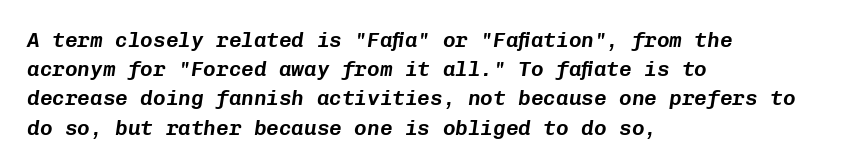
The image shows 21 px text type, italic (leaning right); set left-aligned, normal line spacing (1.39x), normal letter spacing, not underlined.
